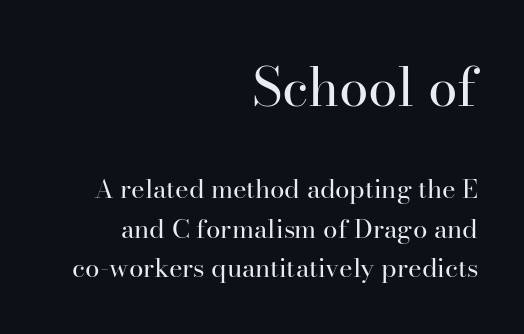
Q: Is the text bold? A: No.
Q: Is the text italic (slanted)? A: No, it is upright.
Q: Is the typeface a serif or a sans-serif typeface? A: Serif.
Q: Is the text underlined? A: No.
Q: How is the paragraph aligned? A: Right-aligned.
Q: Is the spacing between letters normal or unusually wide? A: Normal.
Q: Is the spacing between lines tight, normal or loose? A: Normal.
Q: Which block of text is set in a larger size, the first (top) or the second (bottom)? A: The first (top) one.
Q: Width (condensed, normal, or wide)? A: Normal.
Q: Stroke contrast? A: High.
Q: x-height? A: Small.
Q: Monospaced? A: No.
